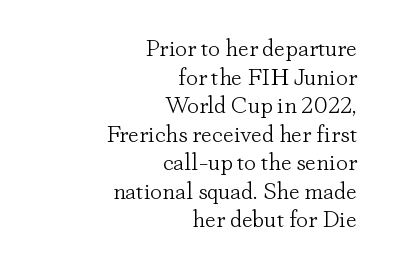
Q: Is the text bold? A: No.
Q: Is the text italic (slanted)? A: No, it is upright.
Q: Is the text underlined? A: No.
Q: How is the paragraph aligned? A: Right-aligned.
Q: Is the spacing between letters normal or unusually wide? A: Normal.
